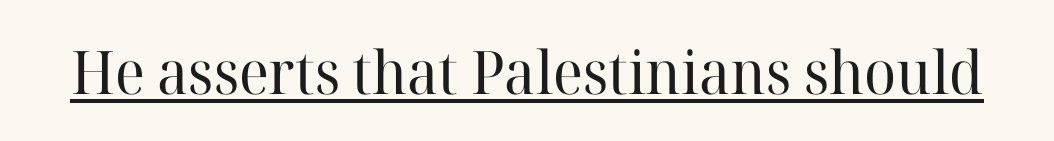
Q: Is the text bold? A: No.
Q: Is the text italic (slanted)? A: No, it is upright.
Q: Is the typeface a serif or a sans-serif typeface? A: Serif.
Q: Is the text underlined? A: Yes.
Q: Is the spacing between letters normal or unusually wide? A: Normal.
Q: Width (condensed, normal, or wide)? A: Normal.
Q: Stroke contrast? A: High.
Q: x-height? A: Medium.
Q: Monospaced? A: No.
